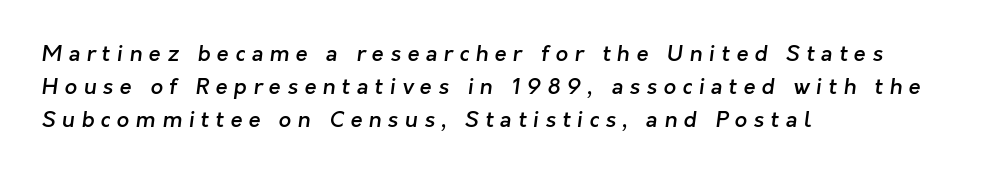
The image shows 22 px text type; set left-aligned, normal line spacing (1.51x), unusually wide letter spacing (+0.29 em), not underlined.
